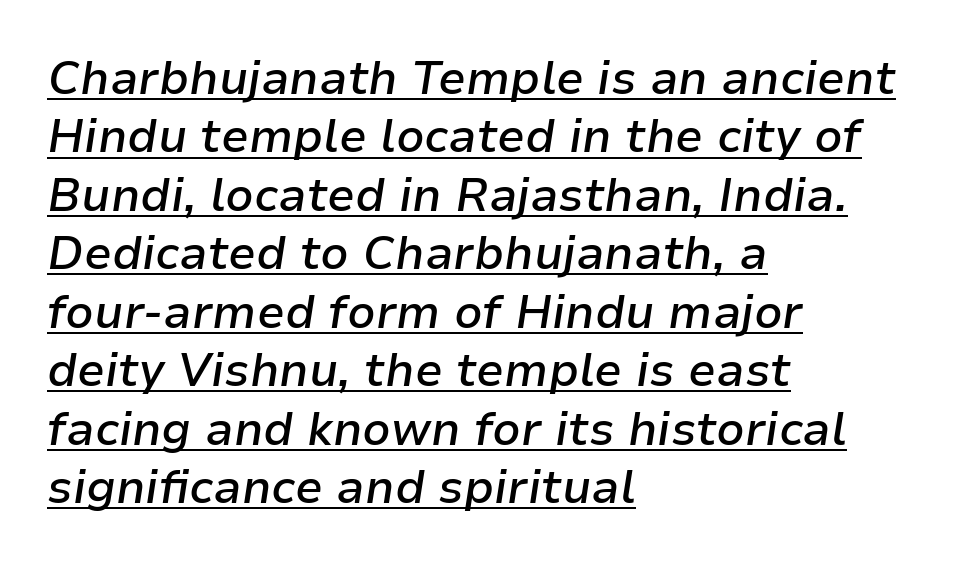
The image shows 46 px semibold type, italic (leaning right); set left-aligned, normal line spacing (1.27x), normal letter spacing, underlined; low stroke contrast and a medium x-height.
